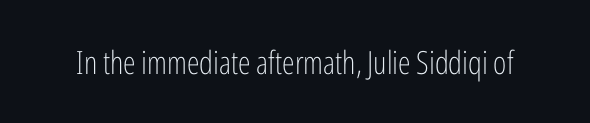
{"serif": "no", "italic": "no", "bold": "no", "weight": "light", "width": "condensed", "stroke_contrast": "low", "x_height": "medium", "monospaced": "no", "underline": "no", "letter_spacing": "normal", "letter_spacing_em": 0.0, "glyph_px": 32}
